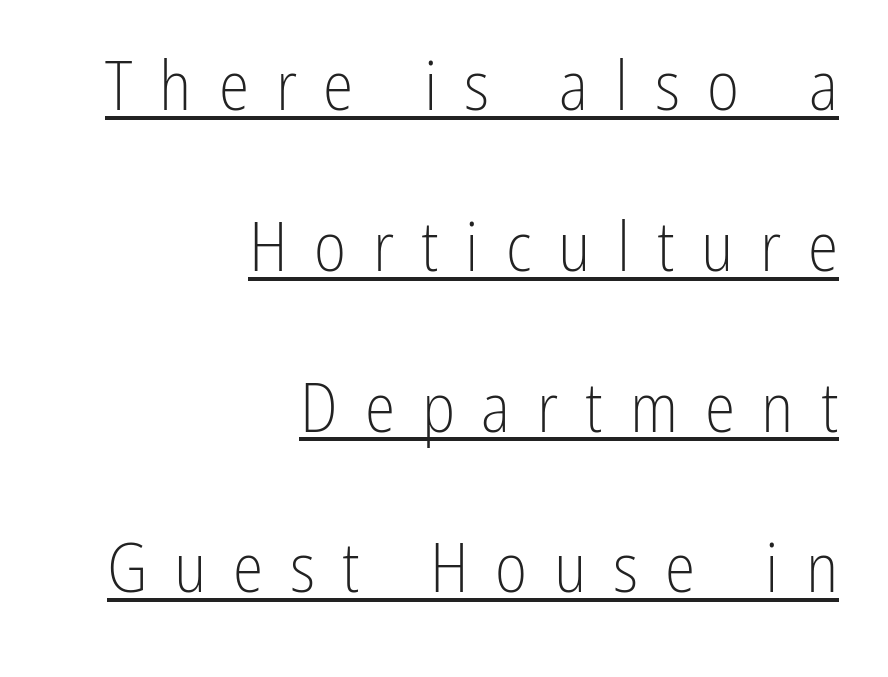
Spacing between characters has been opened up far beyond the box default. The letters stand upright; this is a roman face. Looks like regular typesetting: each glyph gets only the width it needs. How would I describe the line gaps? Wide and relaxed. Counters stay open thanks to moderate or lighter strokes.
